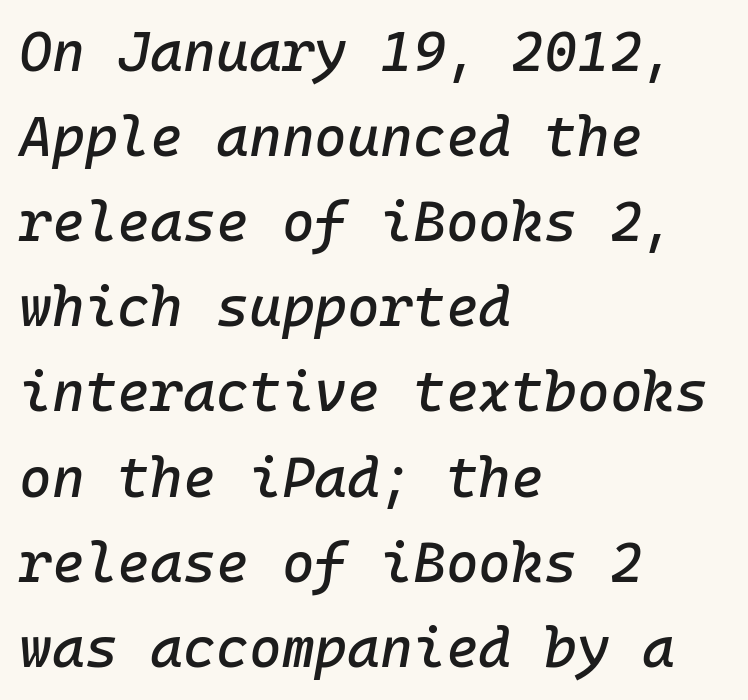
This rendering features lettering with no underline. The rag falls on the right side of this text block. Designer's note — italics engaged. How would I describe the line gaps? Plain and ordinary. Caption: standard tracking, unaltered.
